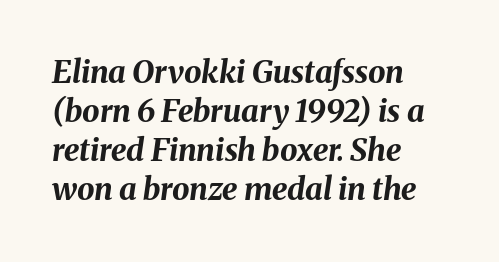
{"italic": "yes", "lean": "right", "slant_degrees": 8, "bold": "yes", "weight": "bold", "width": "normal", "stroke_contrast": "medium", "x_height": "medium", "monospaced": "no", "underline": "no", "align": "left", "line_spacing": "normal", "line_spacing_ratio": 1.26, "letter_spacing": "normal", "letter_spacing_em": 0.0, "glyph_px": 31}
